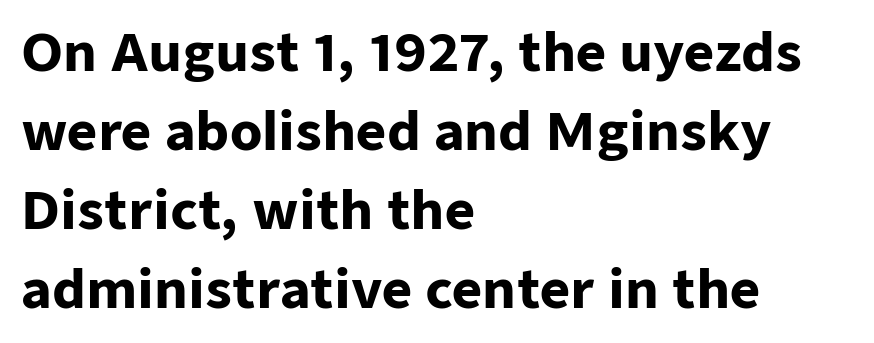
The image shows 52 px heavy sans-serif type, upright; set left-aligned, normal line spacing (1.52x), normal letter spacing, not underlined; low stroke contrast and a medium x-height.
